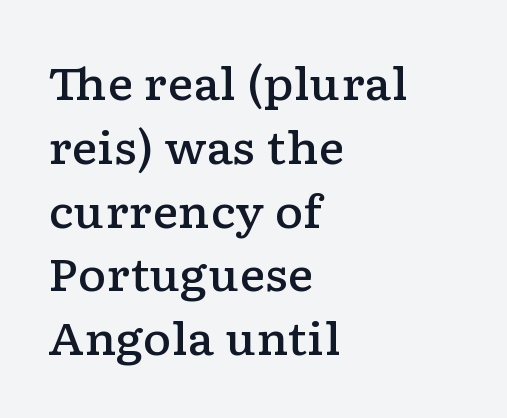
Evenly set lines give the paragraph a standard silhouette. Character widths vary here, with narrow letters taking less room than wide ones. Alignment: flush left. Here the glyphs are tracked normally, forming tight word shapes. Slightly chunky letters — semibold, I'd say, not full bold. Yep, those are serifs on the letters.
